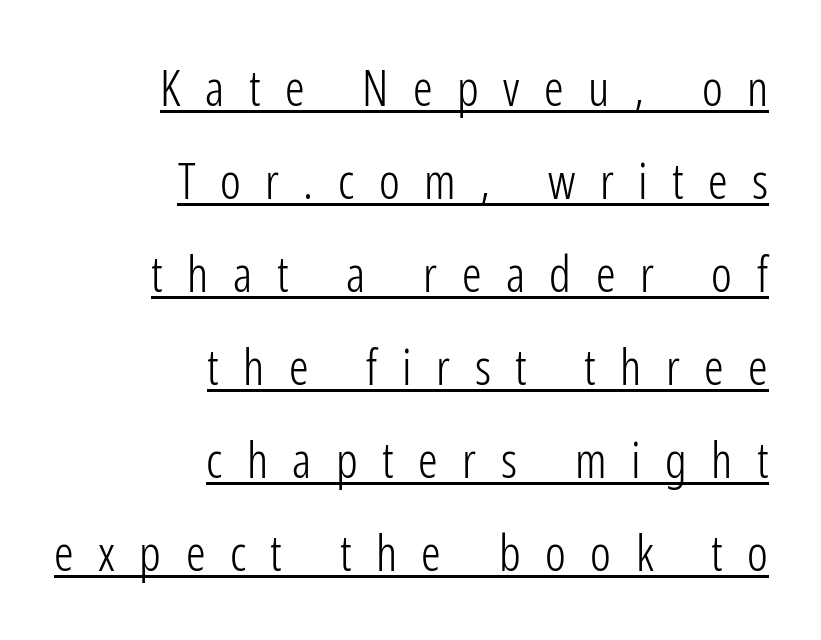
The type sits square on the baseline with zero lean. Proportional: the letters do not fall into vertical columns. Looks like someone drew a line under every word here. Each line ends at the same right margin while the left side varies.
